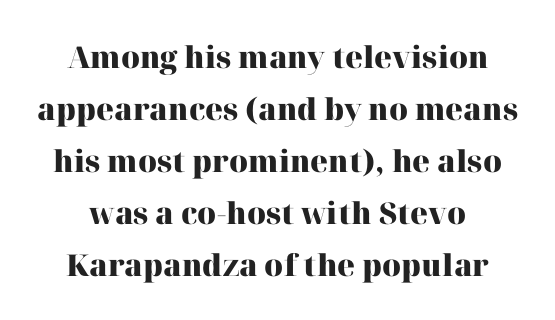
Q: Is the text bold? A: Yes.
Q: Is the text italic (slanted)? A: No, it is upright.
Q: Is the typeface a serif or a sans-serif typeface? A: Serif.
Q: Is the text underlined? A: No.
Q: Is the spacing between letters normal or unusually wide? A: Normal.
Q: Width (condensed, normal, or wide)? A: Normal.
Q: Stroke contrast? A: High.
Q: x-height? A: Medium.
Q: Monospaced? A: No.
